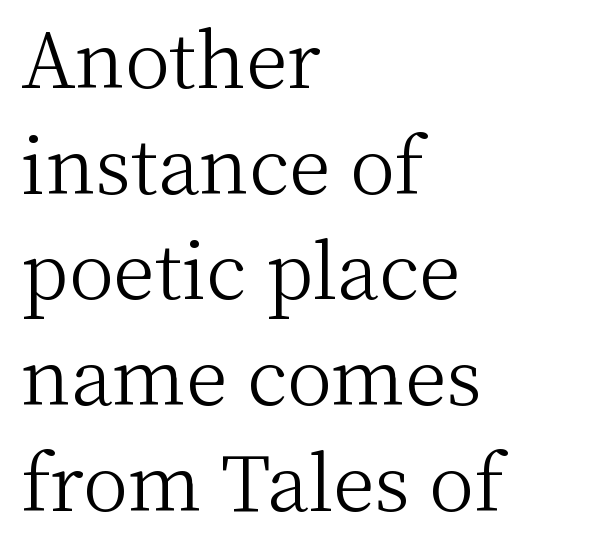
Q: Is the text bold? A: No.
Q: Is the text italic (slanted)? A: No, it is upright.
Q: Is the typeface a serif or a sans-serif typeface? A: Serif.
Q: Is the text underlined? A: No.
Q: How is the paragraph aligned? A: Left-aligned.
Q: Is the spacing between letters normal or unusually wide? A: Normal.
Q: Is the spacing between lines tight, normal or loose? A: Normal.
Q: Width (condensed, normal, or wide)? A: Normal.
Q: Stroke contrast? A: Medium.
Q: x-height? A: Medium.
Q: Monospaced? A: No.
